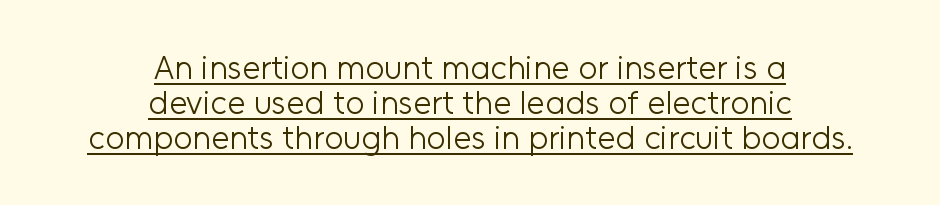
No italicization has been applied; the sample stays upright. This is sans-serif lettering, the kind often seen on screens and signage. Here the glyphs are tracked normally, forming tight word shapes. Check the space under the baseline: a stroke is drawn there.
